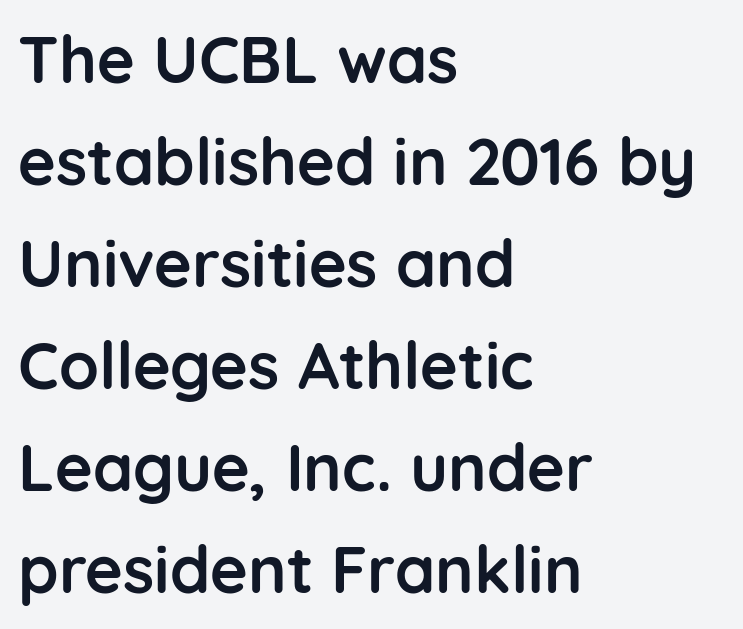
The image shows 65 px semibold sans-serif type, upright; set left-aligned, normal line spacing (1.57x), normal letter spacing, not underlined; low stroke contrast and a medium x-height.
